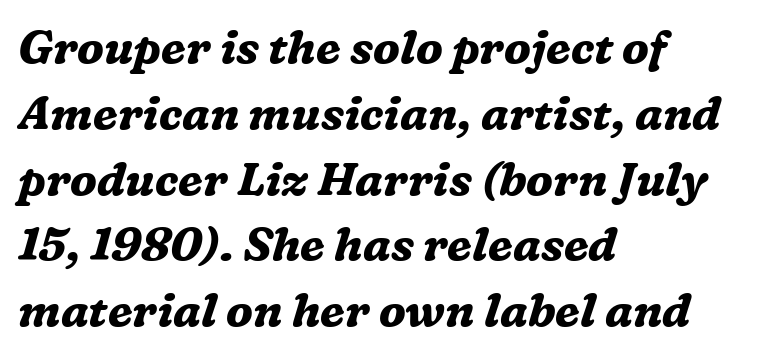
Q: Is the text bold? A: Yes.
Q: Is the text italic (slanted)? A: Yes, it leans right by about 16 degrees.
Q: Is the typeface a serif or a sans-serif typeface? A: Serif.
Q: Is the text underlined? A: No.
Q: How is the paragraph aligned? A: Left-aligned.
Q: Is the spacing between letters normal or unusually wide? A: Normal.
Q: Is the spacing between lines tight, normal or loose? A: Normal.
Q: Width (condensed, normal, or wide)? A: Normal.
Q: Stroke contrast? A: Medium.
Q: x-height? A: Medium.
Q: Monospaced? A: No.
